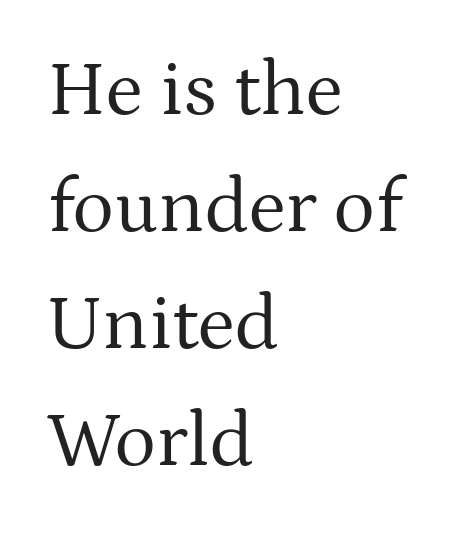
Q: Is the text bold? A: No.
Q: Is the text italic (slanted)? A: No, it is upright.
Q: Is the typeface a serif or a sans-serif typeface? A: Serif.
Q: Is the text underlined? A: No.
Q: How is the paragraph aligned? A: Left-aligned.
Q: Is the spacing between letters normal or unusually wide? A: Normal.
Q: Is the spacing between lines tight, normal or loose? A: Normal.
Q: Width (condensed, normal, or wide)? A: Normal.
Q: Stroke contrast? A: Medium.
Q: x-height? A: Medium.
Q: Monospaced? A: No.
